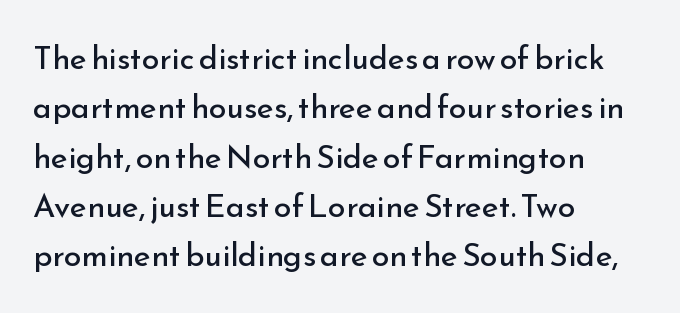
Here the designer chose a conventional face with non-uniform glyph widths. Honestly, the row spacing looks completely unremarkable. You can tell from the bare stems that sans-serif type was used. What stands out about the letter spacing? Nothing — it is the standard amount. The passage is arranged the way most books set body copy — flush left. Quick note: underline off.
